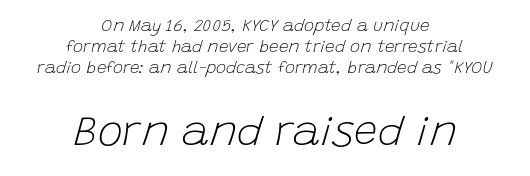
Q: Is the text bold? A: No.
Q: Is the text italic (slanted)? A: Yes, it leans right by about 15 degrees.
Q: Is the text underlined? A: No.
Q: How is the paragraph aligned? A: Centered.
Q: Is the spacing between letters normal or unusually wide? A: Normal.
Q: Which block of text is set in a larger size, the first (top) or the second (bottom)? A: The second (bottom) one.
Q: Width (condensed, normal, or wide)? A: Normal.
Q: Stroke contrast? A: Low.
Q: x-height? A: Large.
Q: Monospaced? A: No.
